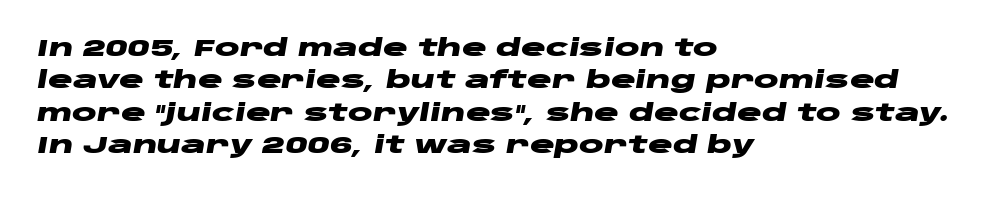
Layout note: lines flush left. As a designer I'd log this as weight 700, bold. Standard letterfit; no display-style spreading of the glyphs. This is oblique type, the kind used for emphasis or titles.
